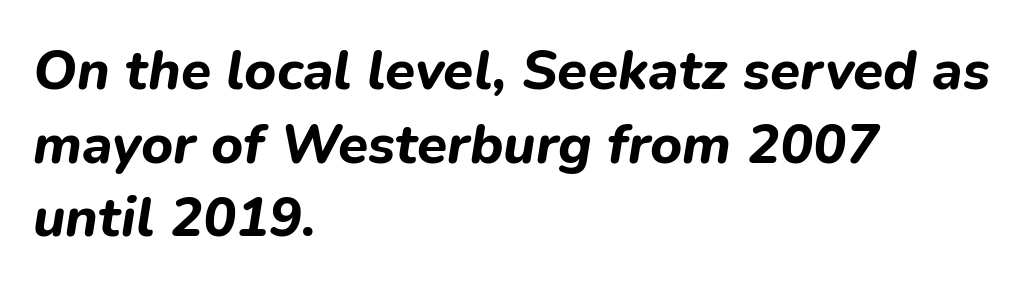
The passage shown leans; its letterforms are oblique. Short note: letters normally spaced. Leading matches the norm, producing a regular column. Looks like regular typesetting: each glyph gets only the width it needs.
